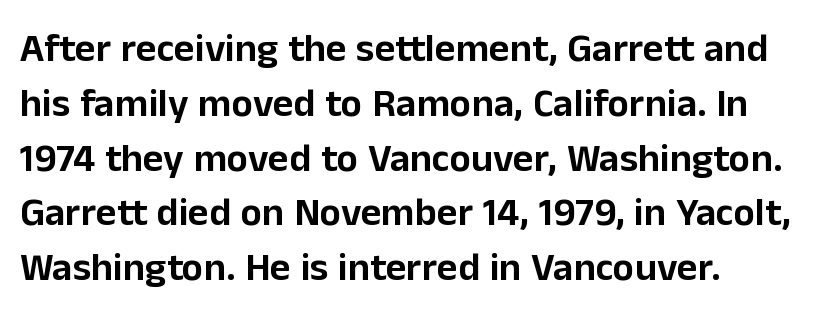
{"serif": "no", "italic": "no", "width": "normal", "stroke_contrast": "low", "x_height": "medium", "monospaced": "no", "underline": "no", "align": "left", "line_spacing": "normal", "line_spacing_ratio": 1.37, "letter_spacing": "normal", "letter_spacing_em": 0.0, "glyph_px": 40}
